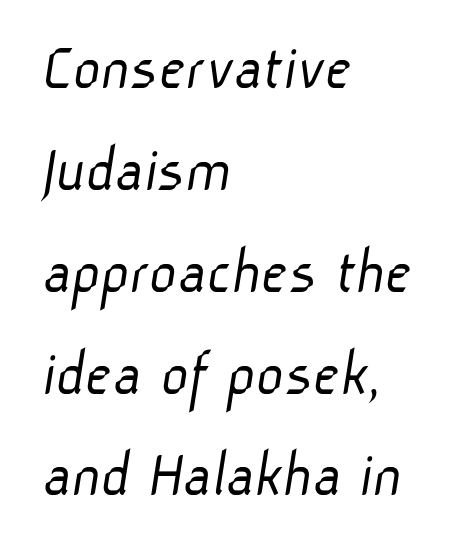
The image shows 67 px light sans-serif type; set left-aligned, normal line spacing (1.52x), normal letter spacing, not underlined; low stroke contrast and a medium x-height.
